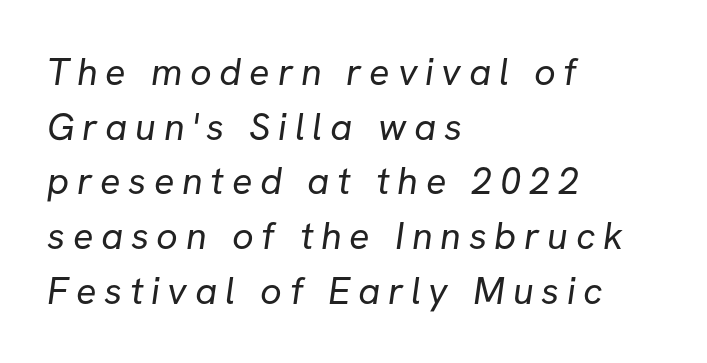
This sample has the flowing, uneven cadence of proportional lettering. Rule under the text: the space is simply empty. The face looks like a standard text weight, possibly lighter. The type is letterspaced generously, with wide tracking. Honestly, the row spacing looks completely unremarkable.
